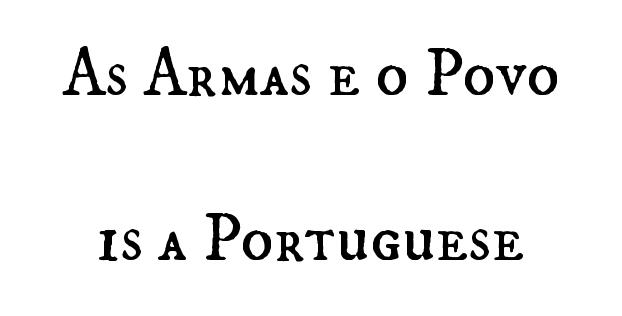
Note the varied advance widths — an 'i' is clearly narrower than an 'm'. A roman cut, with each character standing at attention. Vertically, the passage feels expansive, rows floating well apart. The strokes carry an ordinary text weight at most.
